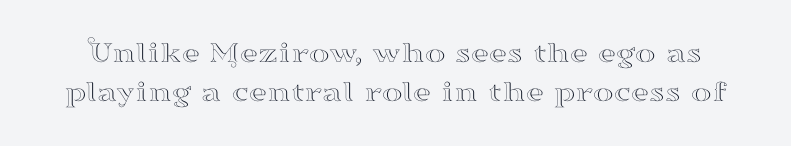
The image shows 31 px wide serif type, upright; set normal line spacing (1.27x), normal letter spacing, not underlined; high stroke contrast and a small x-height.
